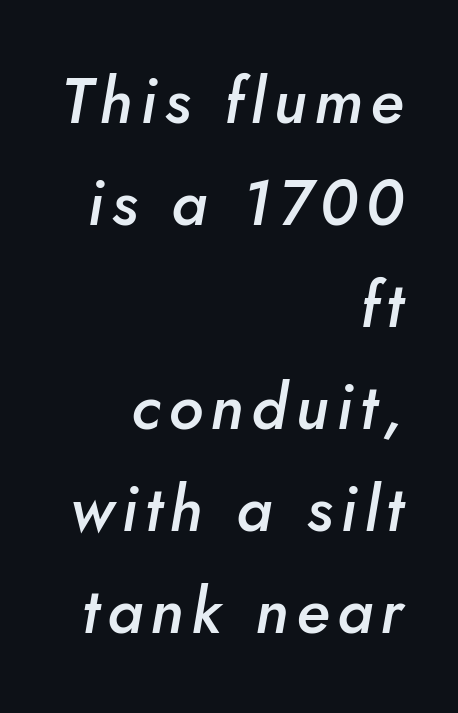
{"italic": "yes", "lean": "right", "slant_degrees": 5, "bold": "semi", "weight": "semibold", "width": "normal", "stroke_contrast": "low", "x_height": "small", "monospaced": "no", "underline": "no", "align": "right", "line_spacing": "normal", "line_spacing_ratio": 1.62, "glyph_px": 63}
